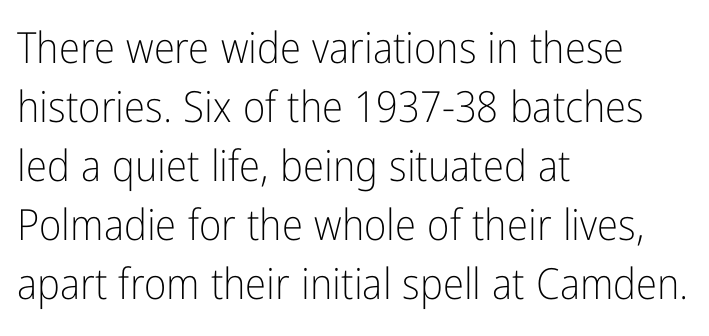
The zone under the glyphs is completely vacant. Character widths vary here, with narrow letters taking less room than wide ones. A student would call this left alignment; a typographer would say flush left, rag right. Posture: straight, roman, zero tilt. This block has exactly the height ordinary leading produces.
